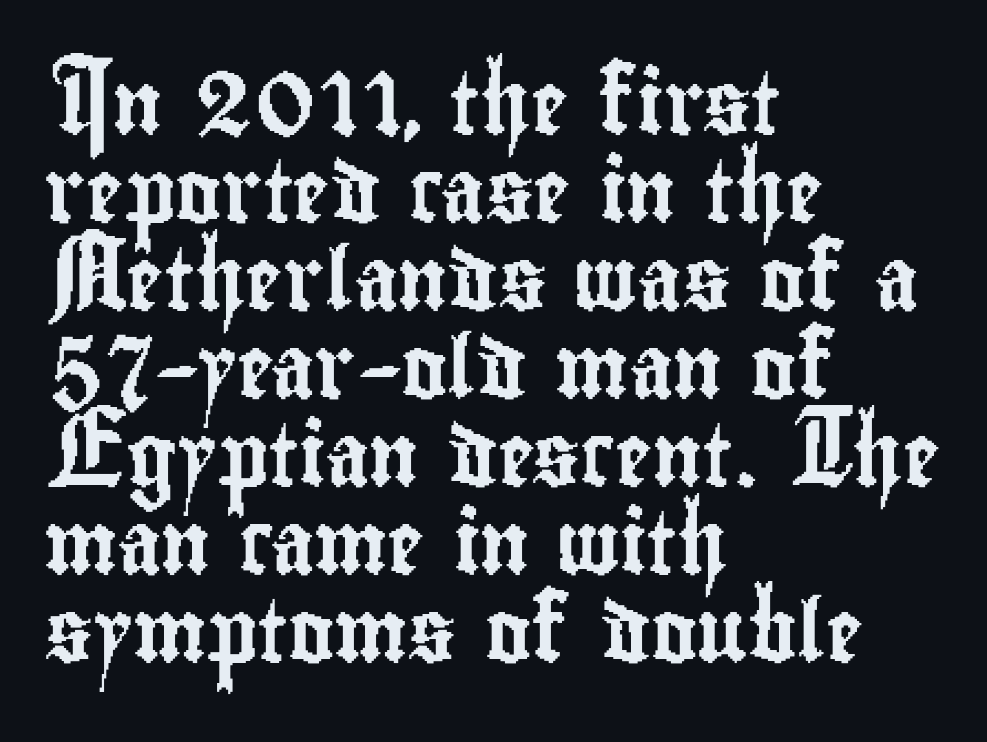
The image shows 62 px condensed sans-serif type, upright; set left-aligned, normal line spacing (1.42x), normal letter spacing, not underlined; low stroke contrast and a small x-height.
